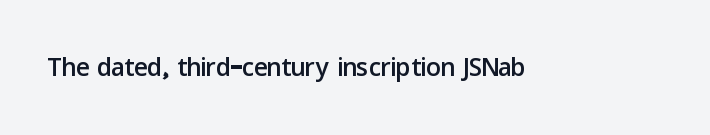
Spacing between characters is what you'd get straight out of the box. Just letters on the line, the space beneath them empty. This rendering employs a face without finishing strokes, i.e., a sans-serif. Each letter keeps its own natural width here, so spacing adapts to shape. Quick note: not italic, upright.
